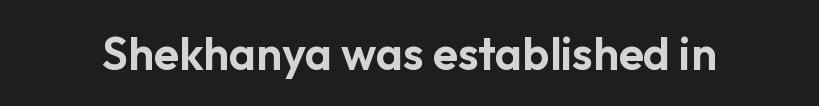
{"serif": "no", "italic": "no", "width": "normal", "stroke_contrast": "low", "x_height": "medium", "monospaced": "no", "underline": "no", "letter_spacing": "normal", "letter_spacing_em": 0.0, "glyph_px": 46}
